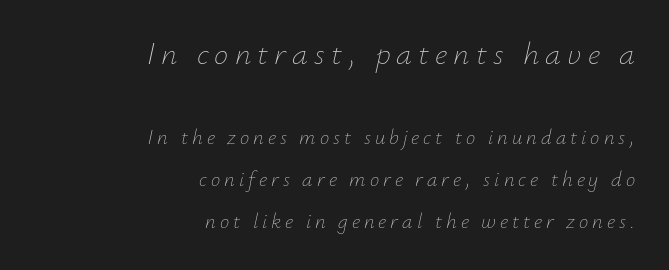
Q: Is the text bold? A: No.
Q: Is the text italic (slanted)? A: Yes, it leans right by about 12 degrees.
Q: Is the text underlined? A: No.
Q: How is the paragraph aligned? A: Right-aligned.
Q: Is the spacing between lines tight, normal or loose? A: Loose.
Q: Which block of text is set in a larger size, the first (top) or the second (bottom)? A: The first (top) one.
Q: Width (condensed, normal, or wide)? A: Normal.
Q: Stroke contrast? A: Low.
Q: x-height? A: Small.
Q: Monospaced? A: No.
